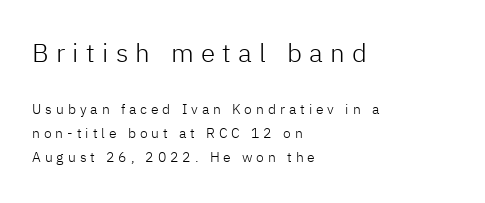
Q: Is the text bold? A: No.
Q: Is the text italic (slanted)? A: No, it is upright.
Q: Is the text underlined? A: No.
Q: How is the paragraph aligned? A: Left-aligned.
Q: Is the spacing between letters normal or unusually wide? A: Unusually wide.
Q: Which block of text is set in a larger size, the first (top) or the second (bottom)? A: The first (top) one.
